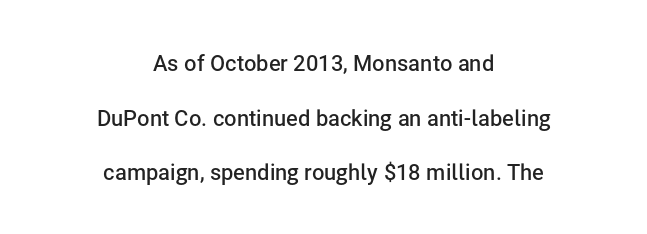
{"italic": "no", "bold": "semi", "underline": "no", "align": "center", "line_spacing": "loose", "line_spacing_ratio": 2.48, "letter_spacing": "normal", "letter_spacing_em": 0.0, "glyph_px": 22}
